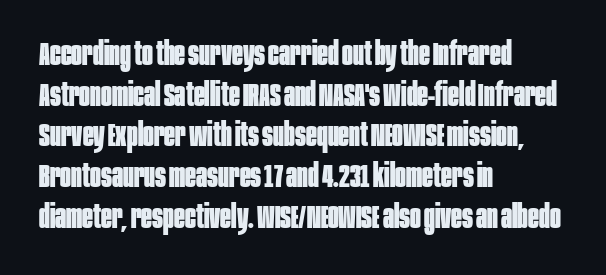
Q: Is the text bold? A: Yes.
Q: Is the text italic (slanted)? A: No, it is upright.
Q: Is the typeface a serif or a sans-serif typeface? A: Sans-serif.
Q: Is the text underlined? A: No.
Q: How is the paragraph aligned? A: Left-aligned.
Q: Is the spacing between letters normal or unusually wide? A: Normal.
Q: Is the spacing between lines tight, normal or loose? A: Normal.
Q: Width (condensed, normal, or wide)? A: Condensed.
Q: Stroke contrast? A: Low.
Q: x-height? A: Large.
Q: Monospaced? A: No.
